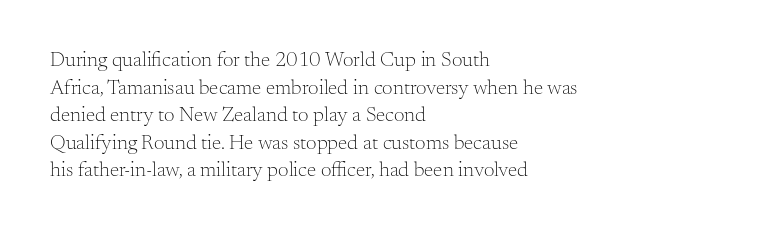
{"italic": "no", "bold": "no", "underline": "no", "align": "left", "line_spacing": "normal", "line_spacing_ratio": 1.31, "letter_spacing": "normal", "letter_spacing_em": 0.0, "glyph_px": 21}
